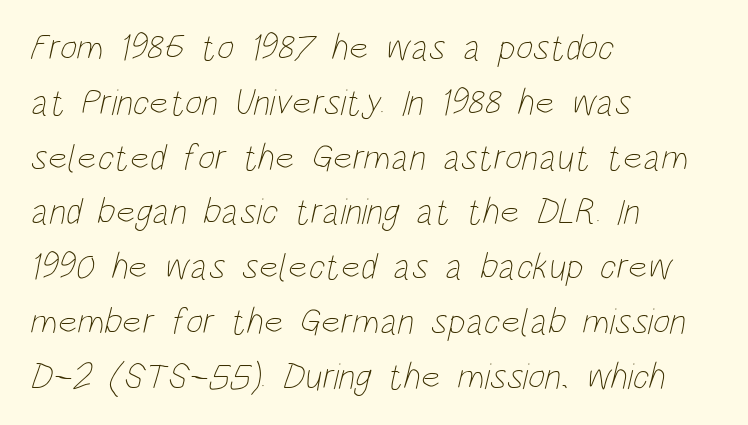
Q: Is the text bold? A: No.
Q: Is the text underlined? A: No.
Q: How is the paragraph aligned? A: Left-aligned.
Q: Is the spacing between letters normal or unusually wide? A: Normal.
Q: Is the spacing between lines tight, normal or loose? A: Normal.
Q: Width (condensed, normal, or wide)? A: Condensed.
Q: Stroke contrast? A: Low.
Q: x-height? A: Large.
Q: Monospaced? A: No.
